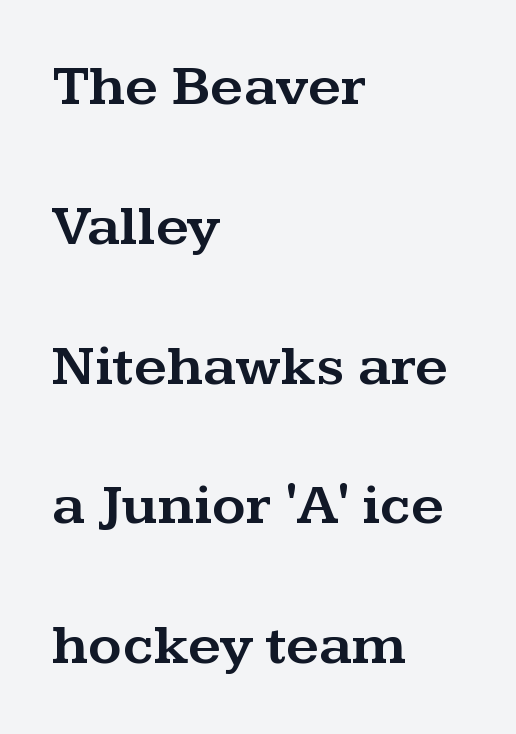
Q: Is the text italic (slanted)? A: No, it is upright.
Q: Is the typeface a serif or a sans-serif typeface? A: Serif.
Q: Is the text underlined? A: No.
Q: How is the paragraph aligned? A: Left-aligned.
Q: Is the spacing between letters normal or unusually wide? A: Normal.
Q: Is the spacing between lines tight, normal or loose? A: Loose.
Q: Width (condensed, normal, or wide)? A: Wide.
Q: Stroke contrast? A: Medium.
Q: x-height? A: Medium.
Q: Monospaced? A: No.
